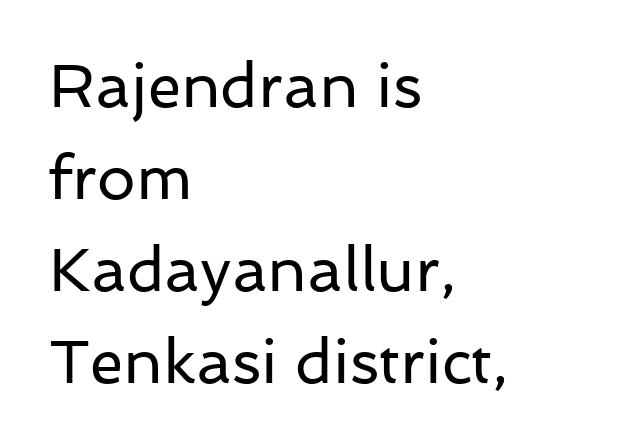
Typographically, this falls in the sans-serif category. The typeface has the unassuming heft of standard copy or less. Reading down the column, the eye jumps a familiar distance to each next line. The letterforms sit shoulder to shoulder at normal distance.
